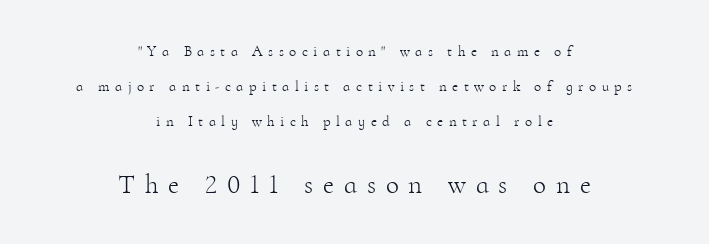
The image shows 27 px text type, upright; set centered, loose line spacing (2.33x), unusually wide letter spacing (+0.36 em), not underlined; the second (bottom) block is 1.8x larger.
